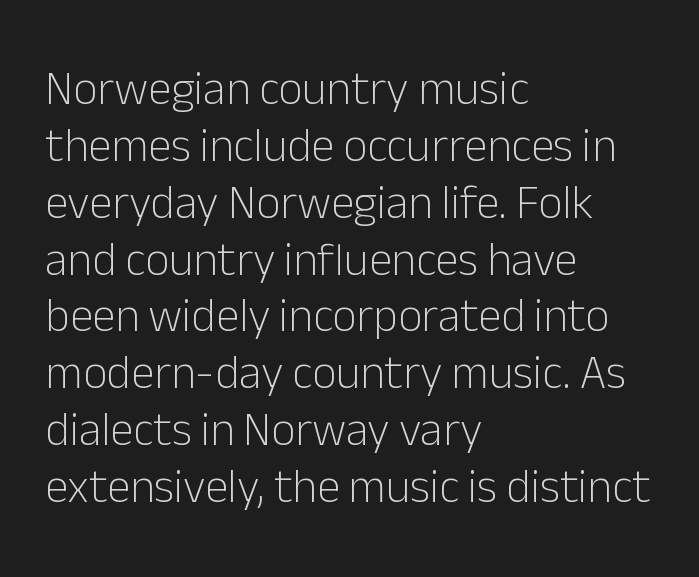
Q: Is the text bold? A: No.
Q: Is the text italic (slanted)? A: No, it is upright.
Q: Is the typeface a serif or a sans-serif typeface? A: Sans-serif.
Q: Is the text underlined? A: No.
Q: How is the paragraph aligned? A: Left-aligned.
Q: Is the spacing between letters normal or unusually wide? A: Normal.
Q: Width (condensed, normal, or wide)? A: Normal.
Q: Stroke contrast? A: Low.
Q: x-height? A: Medium.
Q: Monospaced? A: No.
